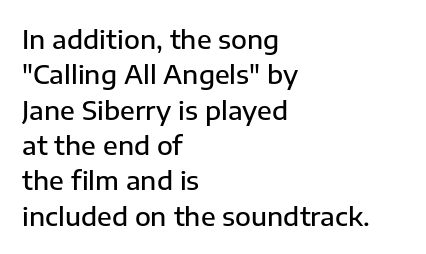
Q: Is the text bold? A: Semi-bold.
Q: Is the text italic (slanted)? A: No, it is upright.
Q: Is the text underlined? A: No.
Q: How is the paragraph aligned? A: Left-aligned.
Q: Is the spacing between letters normal or unusually wide? A: Normal.
Q: Is the spacing between lines tight, normal or loose? A: Normal.
